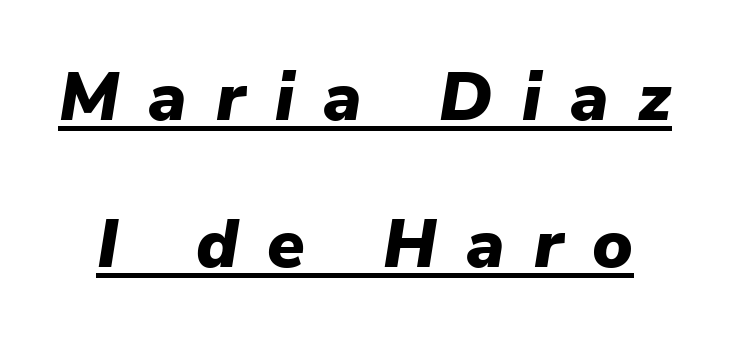
The image shows 68 px heavy type, italic (leaning right); set loose line spacing (2.16x), unusually wide letter spacing (+0.43 em), underlined; low stroke contrast and a medium x-height.
